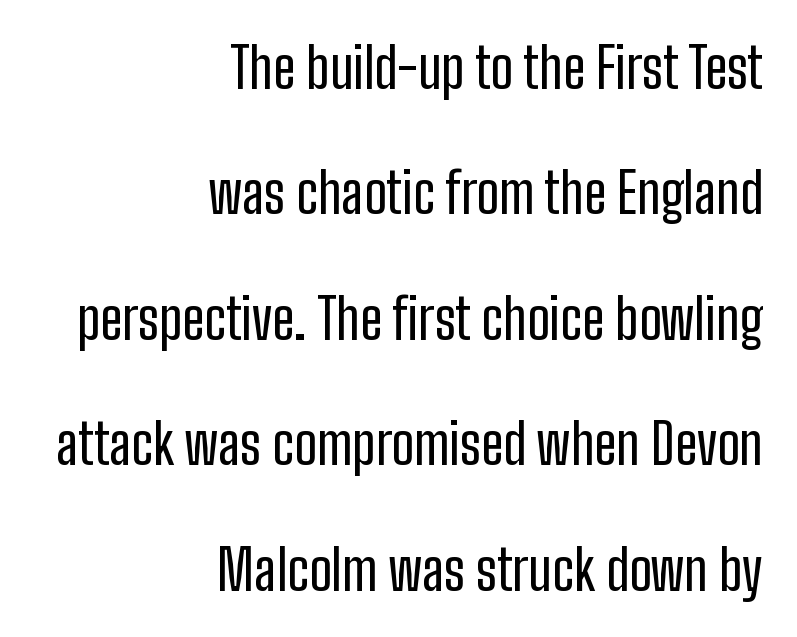
Leading is clearly above the norm, producing a sparse column. Style check: upright. Spacing verdict: proportional, widths tailored to each character. Beneath every word, the page is bare. The type family on display is of the sans-serif kind.
